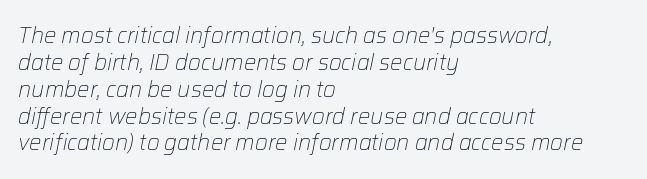
The image shows 22 px text type, italic (leaning right); set left-aligned, line spacing 1.22x, normal letter spacing, not underlined.
